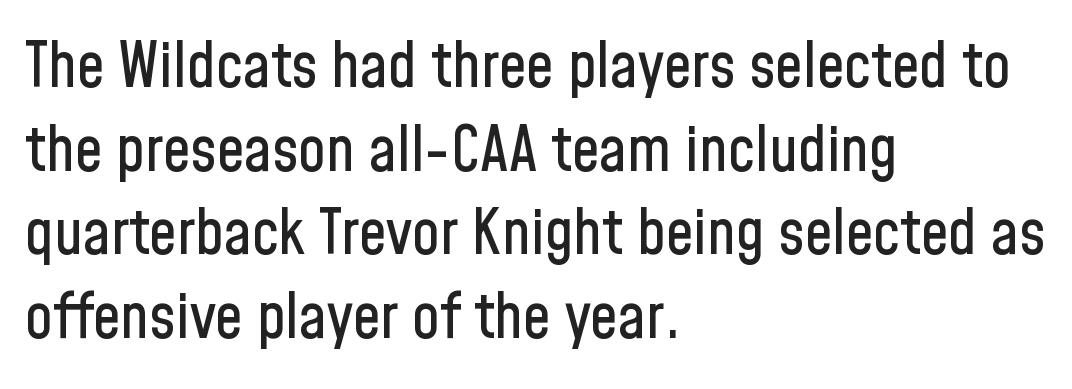
This sample has the flowing, uneven cadence of proportional lettering. The font's upright variant was chosen for this text. Regarding leading, the lines here are spaced in the standard way. Does extra space separate the letters? No, they use regular spacing. A classic flush-left, rag-right setting is used for this passage.
